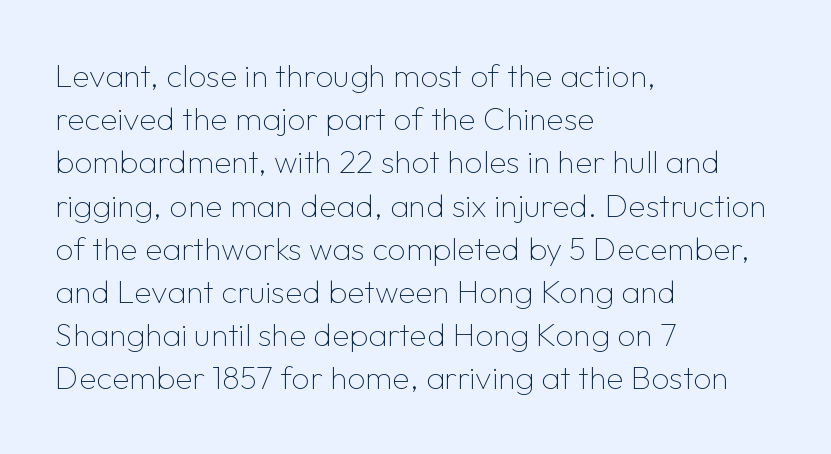
Q: Is the text bold? A: No.
Q: Is the text italic (slanted)? A: No, it is upright.
Q: Is the typeface a serif or a sans-serif typeface? A: Sans-serif.
Q: Is the text underlined? A: No.
Q: How is the paragraph aligned? A: Left-aligned.
Q: Is the spacing between letters normal or unusually wide? A: Normal.
Q: Is the spacing between lines tight, normal or loose? A: Normal.
Q: Width (condensed, normal, or wide)? A: Normal.
Q: Stroke contrast? A: Low.
Q: x-height? A: Medium.
Q: Monospaced? A: No.
